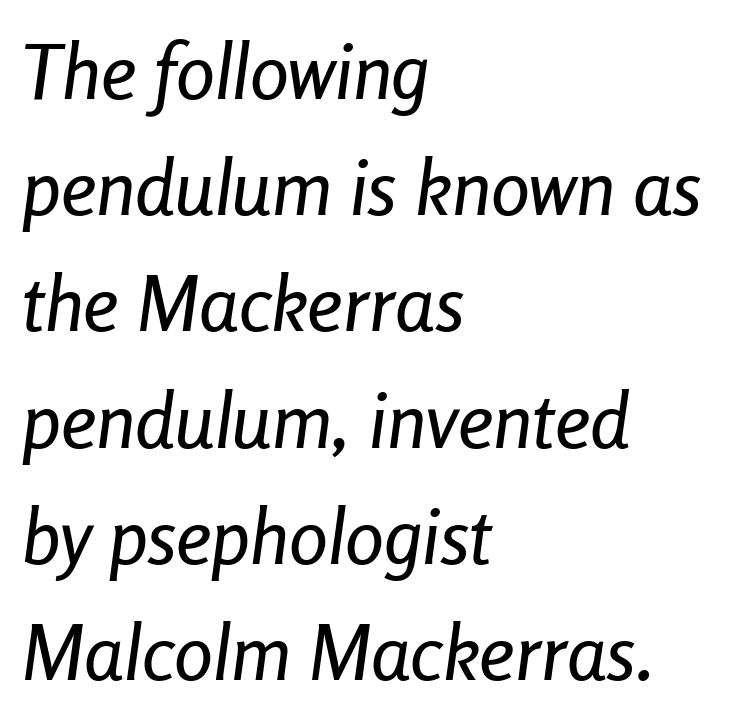
{"italic": "yes", "lean": "right", "slant_degrees": 8, "width": "condensed", "stroke_contrast": "low", "x_height": "medium", "monospaced": "no", "underline": "no", "align": "left", "line_spacing": "normal", "line_spacing_ratio": 1.49, "letter_spacing": "normal", "letter_spacing_em": 0.0, "glyph_px": 78}
